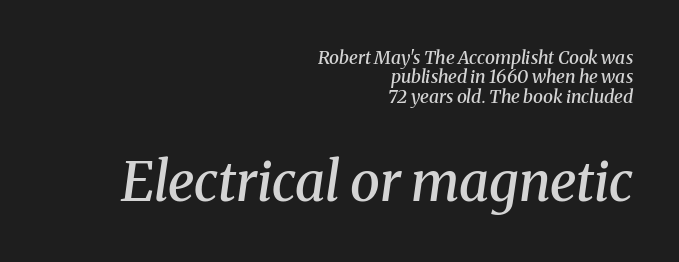
The image shows 54 px semibold serif type, italic (leaning right); set right-aligned, tight line spacing (1.07x), normal letter spacing, not underlined; the second (bottom) block is 3.0x larger; medium stroke contrast and a medium x-height.
